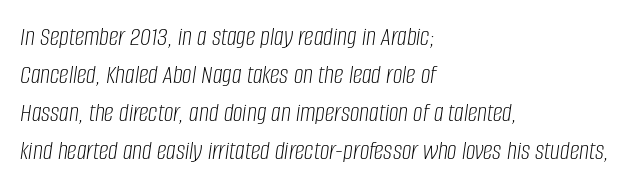
The area under the type is left untouched. Is the stroke heavy? The answer is a plain regular-or-lighter. Slant detected: the letters are inclined. Letter spacing: default. Normally led — the rows are evenly, conventionally spaced. The text block is weighted toward the left margin, trailing off unevenly rightward.
